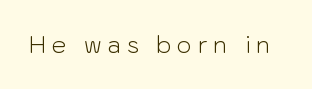
Between one letter and the next there's a generous, obvious gap. No chunkiness to these letters — they're not bold. You can tell it's not italic because the verticals are truly vertical. The space directly below the letters is spotless.
